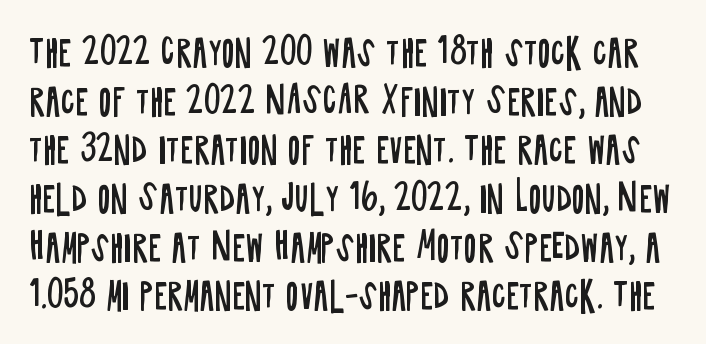
Q: Is the text bold? A: No.
Q: Is the text italic (slanted)? A: No, it is upright.
Q: Is the typeface a serif or a sans-serif typeface? A: Sans-serif.
Q: Is the text underlined? A: No.
Q: Is the spacing between letters normal or unusually wide? A: Normal.
Q: Is the spacing between lines tight, normal or loose? A: Normal.
Q: Width (condensed, normal, or wide)? A: Condensed.
Q: Stroke contrast? A: Low.
Q: x-height? A: Large.
Q: Monospaced? A: No.
